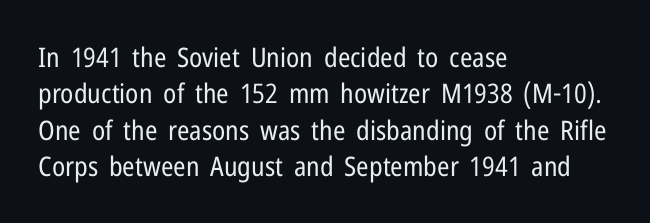
Upright lettering throughout. Reading down the column, the eye jumps a familiar distance to each next line. The typesetting does not lean heavy: it is not bold. Horizontal alignment here is leftward, the default for most running prose. The space directly below the letters is spotless. Glyph-to-glyph distance matches everyday printed text.
